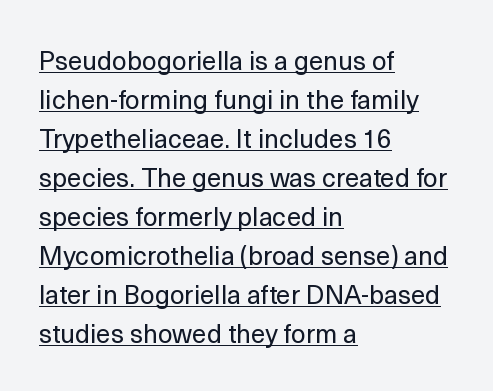
Decoration check: the copy is underlined. No italicization has been applied; the sample stays upright. Stems here are at most as thick as an everyday book face. The typesetter chose a ragged-right arrangement here.
